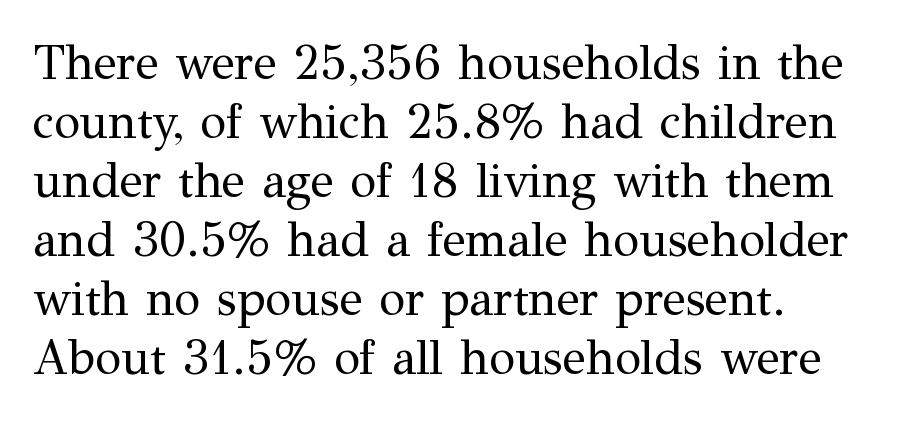
You can tell from the footed stems that serif type was used. The letters advance in unequal steps, a hallmark of proportional type. Stroke thickness stays within the range of a standard reading face or lighter. The letterforms sit shoulder to shoulder at normal distance. Just letters on the line, the space beneath them empty. Vertical strokes here are truly vertical.
